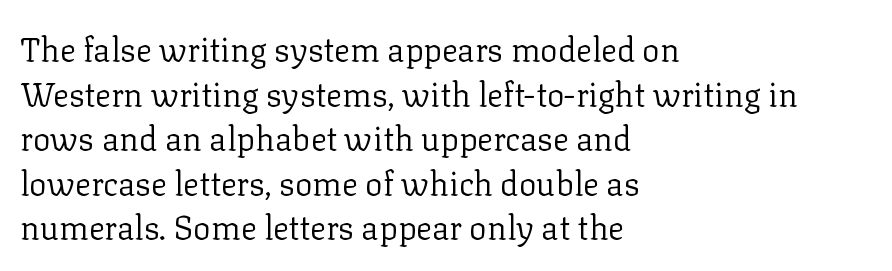
The space beneath each line is pristine and unruled. The letters advance in unequal steps, a hallmark of proportional type. This is the regular roman posture of the typeface. Is this a heavy cut? Hardly; it is regular or lighter. The type is set solid horizontally, with unmodified tracking.
